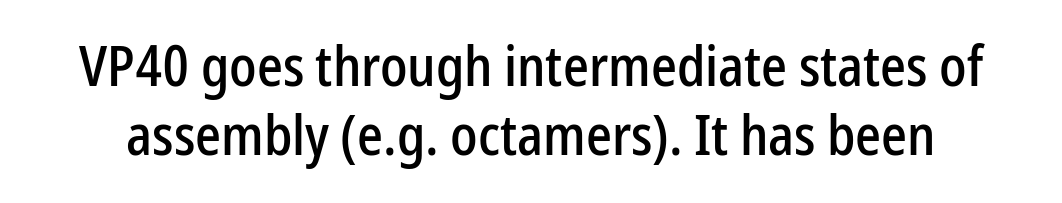
Q: Is the text italic (slanted)? A: No, it is upright.
Q: Is the typeface a serif or a sans-serif typeface? A: Sans-serif.
Q: Is the text underlined? A: No.
Q: Is the spacing between letters normal or unusually wide? A: Normal.
Q: Width (condensed, normal, or wide)? A: Condensed.
Q: Stroke contrast? A: Low.
Q: x-height? A: Medium.
Q: Monospaced? A: No.
